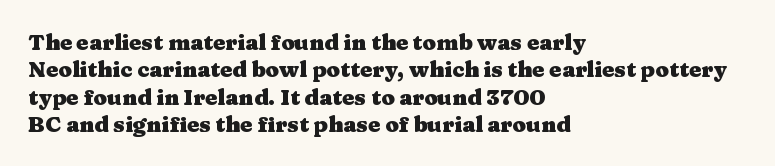
Chunky letters — that's bold for sure. Caption: standard tracking, unaltered. Descenders are the only things crossing below the line. Typeset ragged right — the left edge is the straight one. The letters stand upright; this is a roman face.
